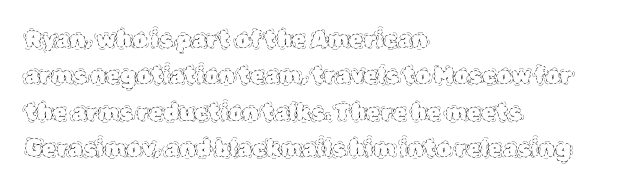
Q: Is the text bold? A: No.
Q: Is the text italic (slanted)? A: No, it is upright.
Q: Is the text underlined? A: No.
Q: How is the paragraph aligned? A: Left-aligned.
Q: Is the spacing between letters normal or unusually wide? A: Normal.
Q: Is the spacing between lines tight, normal or loose? A: Normal.
